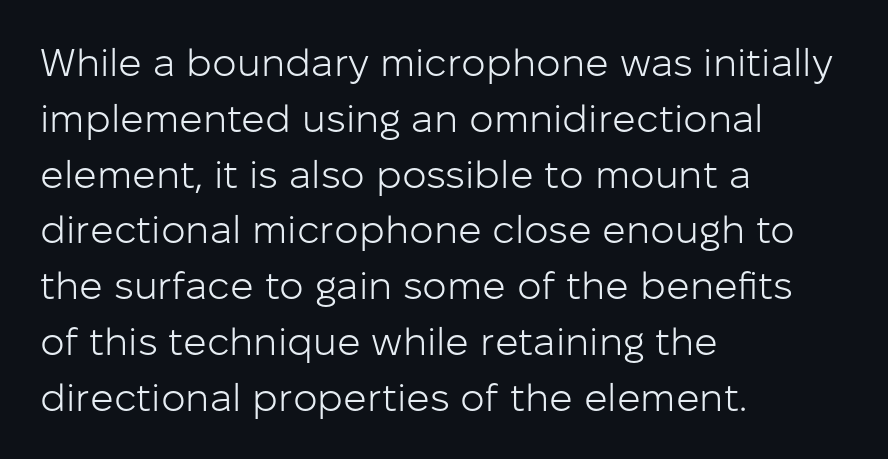
The image shows 39 px light sans-serif type, upright; set left-aligned, normal line spacing (1.43x), normal letter spacing, not underlined; low stroke contrast and a medium x-height.
